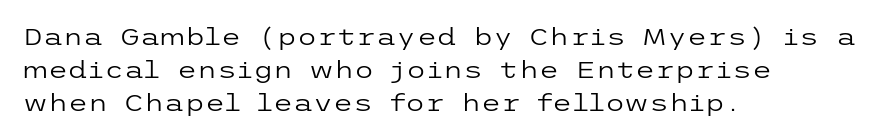
The image shows 23 px text type, upright; set left-aligned, normal line spacing (1.43x), normal letter spacing, not underlined.
